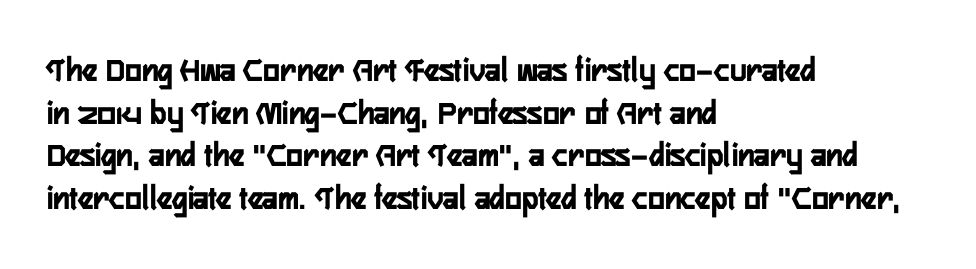
Q: Is the text bold? A: Yes.
Q: Is the text italic (slanted)? A: No, it is upright.
Q: Is the typeface a serif or a sans-serif typeface? A: Sans-serif.
Q: Is the text underlined? A: No.
Q: How is the paragraph aligned? A: Left-aligned.
Q: Is the spacing between letters normal or unusually wide? A: Normal.
Q: Width (condensed, normal, or wide)? A: Condensed.
Q: Stroke contrast? A: Low.
Q: x-height? A: Medium.
Q: Monospaced? A: No.
